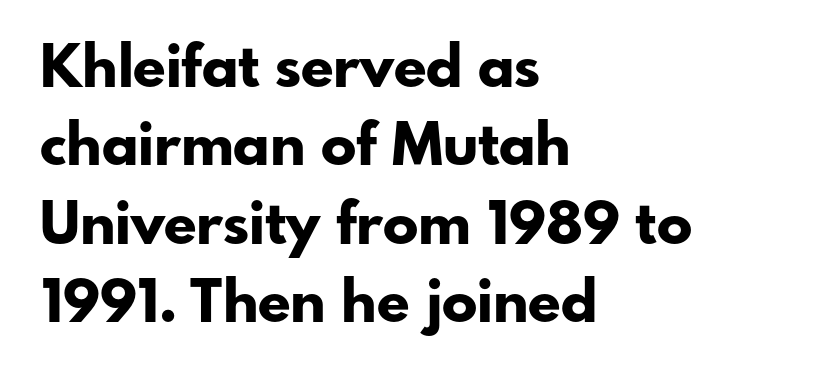
The image shows 59 px bold sans-serif type, upright; set left-aligned, normal line spacing (1.33x), normal letter spacing, not underlined; low stroke contrast and a small x-height.
